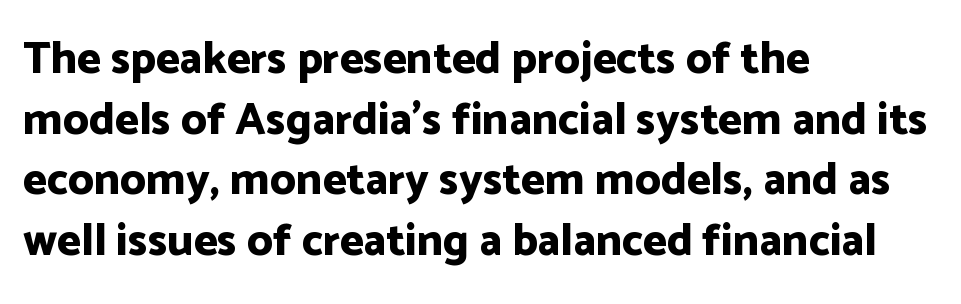
The specimen reads as upright at a glance. Clear beneath every line of the passage. The typeface chosen for these lines omits serifs. Notice how descenders clear the ascenders below comfortably — that's standard leading.
